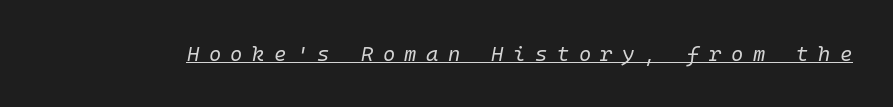
The image shows 21 px text type, italic (leaning right); set unusually wide letter spacing (+0.45 em), underlined.
